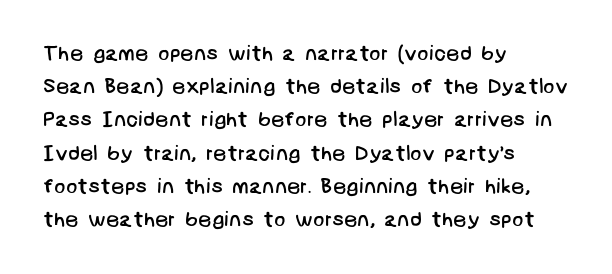
The image shows 21 px text type; set left-aligned, normal line spacing (1.58x), normal letter spacing, not underlined.
